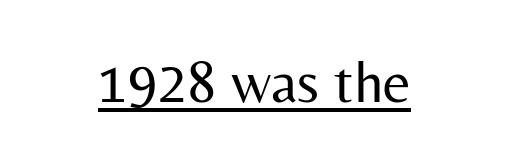
Here the designer chose a conventional face with non-uniform glyph widths. You could call the tracking neutral — neither tight nor loose. Weight: not bold — regular or lighter. The font family rendered here belongs to the sans-serif group.
